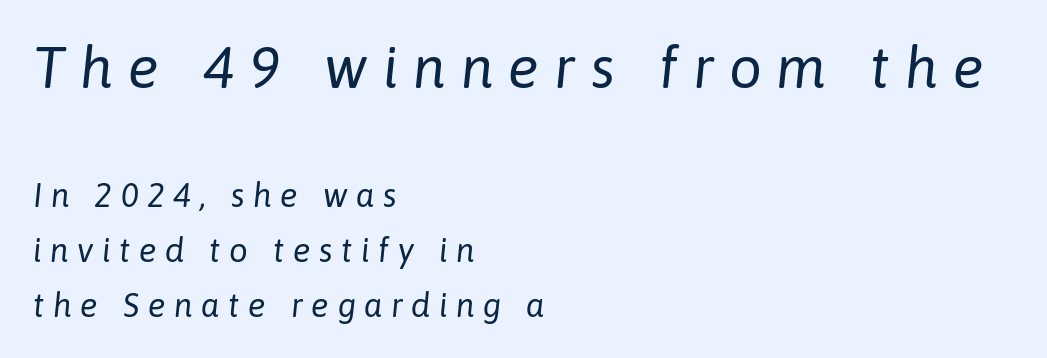
Q: Is the text bold? A: No.
Q: Is the text italic (slanted)? A: Yes, it leans right by about 6 degrees.
Q: Is the text underlined? A: No.
Q: How is the paragraph aligned? A: Left-aligned.
Q: Is the spacing between letters normal or unusually wide? A: Unusually wide.
Q: Is the spacing between lines tight, normal or loose? A: Normal.
Q: Which block of text is set in a larger size, the first (top) or the second (bottom)? A: The first (top) one.
Q: Width (condensed, normal, or wide)? A: Normal.
Q: Stroke contrast? A: Low.
Q: x-height? A: Medium.
Q: Monospaced? A: No.
